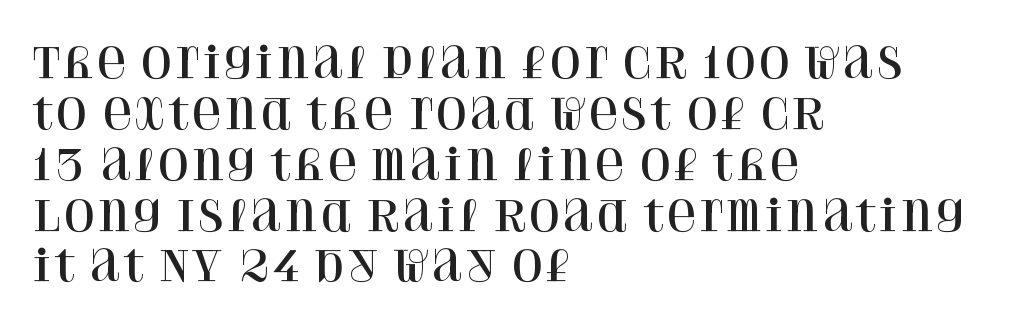
This rendering employs a face with finishing strokes, i.e., a serif. The passage shown is typed in a proportional face where columns would drift. This rendering leaves character spacing at its baseline value. The text block is weighted toward the left margin, trailing off unevenly rightward.
